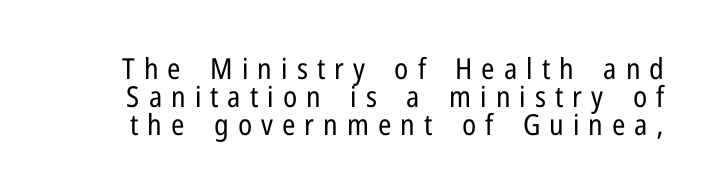
Words appear elongated and porous because spacing is wide. If you drew a line through each stem, it would be perfectly vertical. The font sits on the lighter half of the weight spectrum, regular included. Is this a fixed-width face? No — the glyphs have proportional, varying widths.
